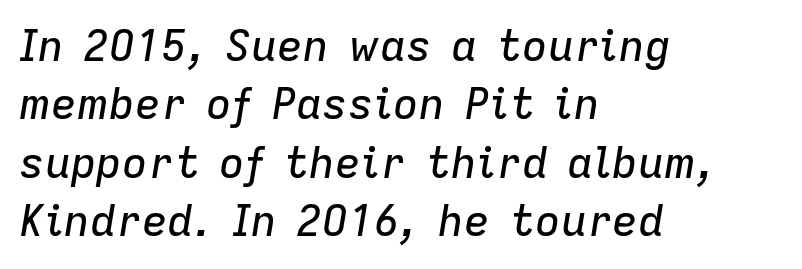
{"italic": "yes", "lean": "right", "slant_degrees": 9, "width": "normal", "stroke_contrast": "low", "x_height": "medium", "monospaced": "no", "underline": "no", "align": "left", "line_spacing": "normal", "line_spacing_ratio": 1.36, "letter_spacing": "normal", "letter_spacing_em": 0.0, "glyph_px": 43}
